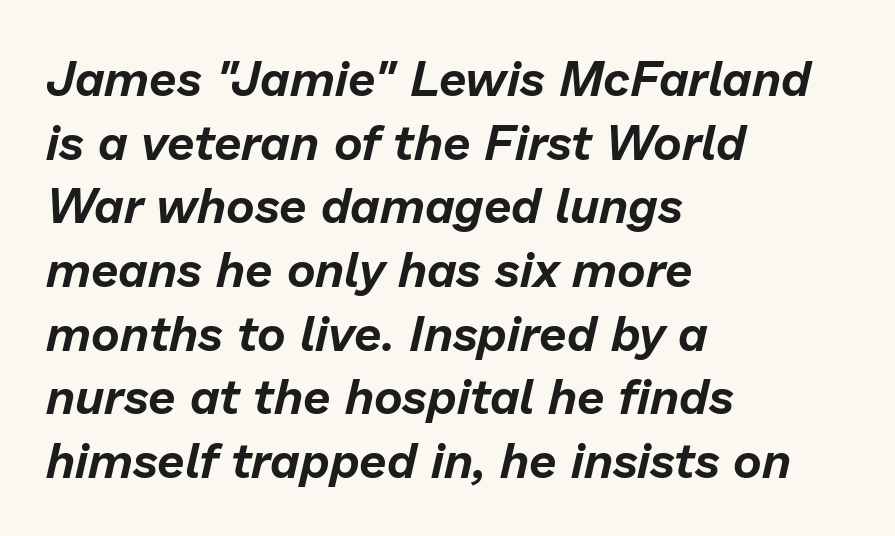
{"italic": "yes", "lean": "right", "slant_degrees": 13, "width": "normal", "stroke_contrast": "low", "x_height": "medium", "monospaced": "no", "underline": "no", "align": "left", "line_spacing": "normal", "line_spacing_ratio": 1.3, "letter_spacing": "normal", "letter_spacing_em": 0.0, "glyph_px": 49}
